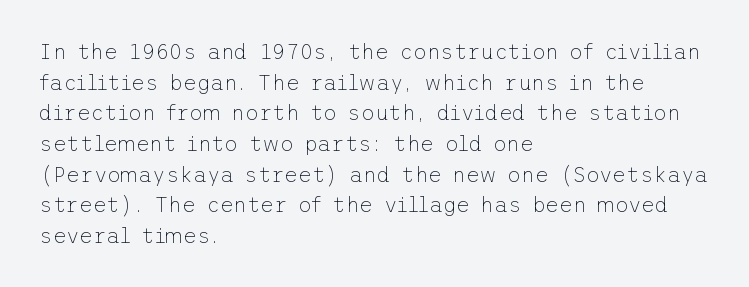
The image shows 21 px text type, upright; set left-aligned, normal line spacing (1.46x), normal letter spacing, not underlined.
